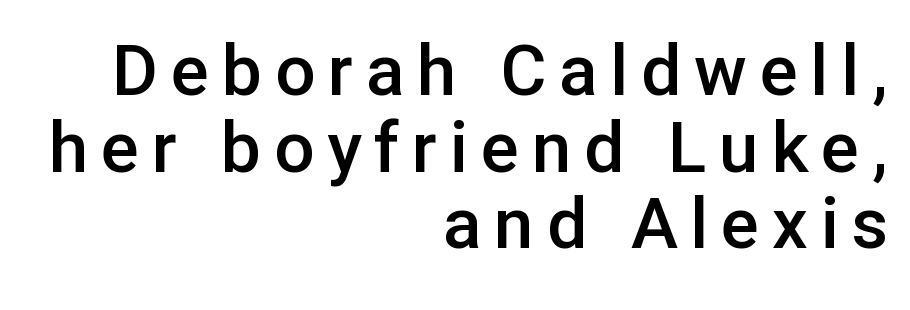
In terms of letterform style, serifs are entirely absent. These words are printed semibold, heavier than regular yet not bold. All the whitespace from short lines collects on the left. Is there any slant? The stems are plumb. The space beneath each line is pristine and unruled. A typesetter would call this proportional, since set widths differ per character.
